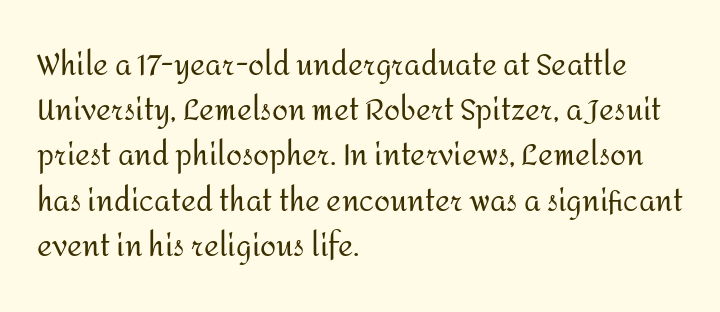
Examine the stroke ends and you'll find no serifs. Stem width sits at or under what a default text font uses. The lines are quadded left. Reading down the column, the eye jumps a familiar distance to each next line. The zone under the glyphs is completely vacant.
